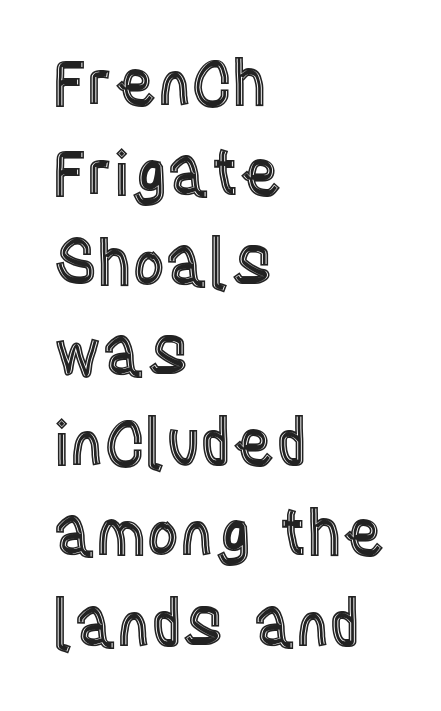
Q: Is the text italic (slanted)? A: No, it is upright.
Q: Is the text underlined? A: No.
Q: How is the paragraph aligned? A: Left-aligned.
Q: Is the spacing between letters normal or unusually wide? A: Normal.
Q: Is the spacing between lines tight, normal or loose? A: Normal.
Q: Width (condensed, normal, or wide)? A: Condensed.
Q: x-height? A: Large.
Q: Monospaced? A: No.
